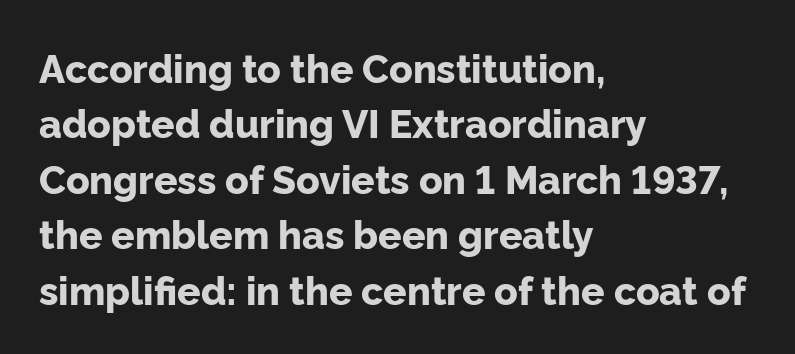
Q: Is the text bold? A: Yes.
Q: Is the text italic (slanted)? A: No, it is upright.
Q: Is the typeface a serif or a sans-serif typeface? A: Sans-serif.
Q: Is the text underlined? A: No.
Q: How is the paragraph aligned? A: Left-aligned.
Q: Is the spacing between letters normal or unusually wide? A: Normal.
Q: Is the spacing between lines tight, normal or loose? A: Normal.
Q: Width (condensed, normal, or wide)? A: Normal.
Q: Stroke contrast? A: Low.
Q: x-height? A: Medium.
Q: Monospaced? A: No.
